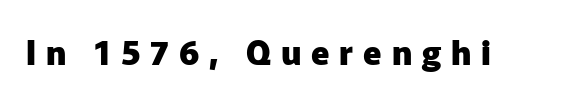
The image shows 33 px heavy sans-serif type, upright; set unusually wide letter spacing (+0.3 em), not underlined; low stroke contrast and a medium x-height.
